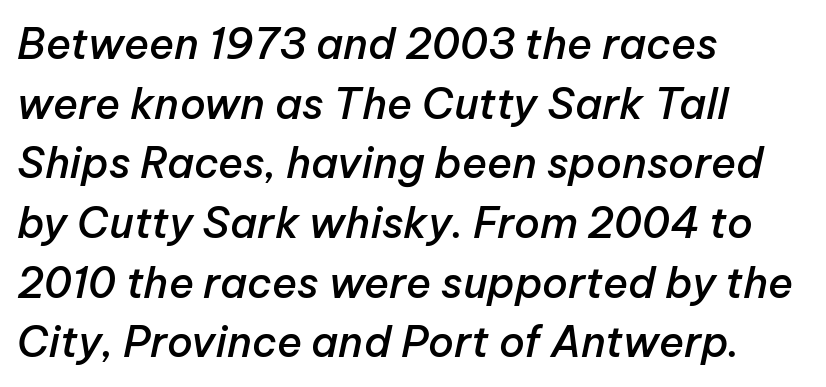
{"italic": "yes", "lean": "right", "slant_degrees": 12, "bold": "semi", "weight": "semibold", "width": "normal", "stroke_contrast": "low", "x_height": "medium", "monospaced": "no", "underline": "no", "align": "left", "line_spacing": "normal", "line_spacing_ratio": 1.42, "letter_spacing": "normal", "letter_spacing_em": 0.0, "glyph_px": 42}
